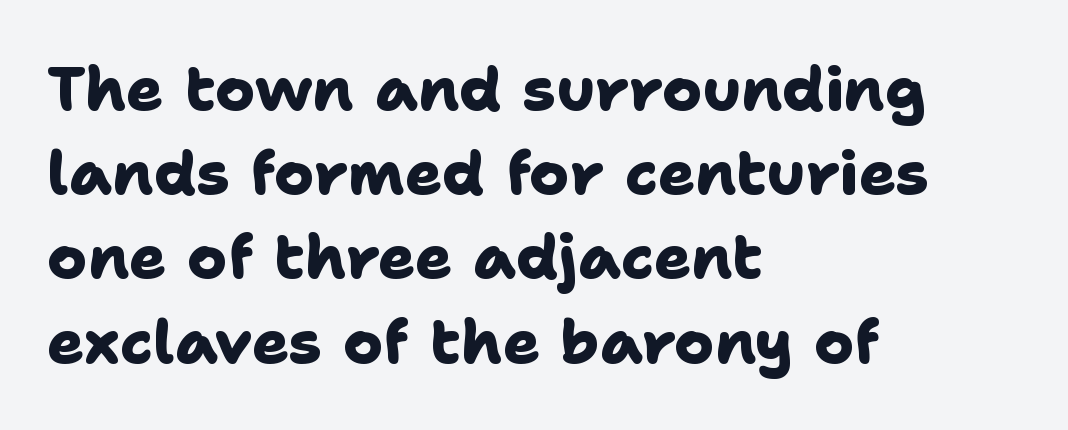
{"serif": "no", "bold": "yes", "weight": "heavy", "width": "normal", "stroke_contrast": "low", "x_height": "medium", "monospaced": "no", "underline": "no", "align": "left", "line_spacing": "normal", "line_spacing_ratio": 1.38, "letter_spacing": "normal", "letter_spacing_em": 0.0, "glyph_px": 61}
